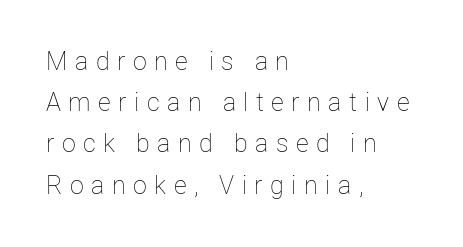
{"italic": "no", "bold": "no", "underline": "no", "align": "left", "line_spacing": "normal", "line_spacing_ratio": 1.65, "letter_spacing": "wide", "letter_spacing_em": 0.3, "glyph_px": 25}
